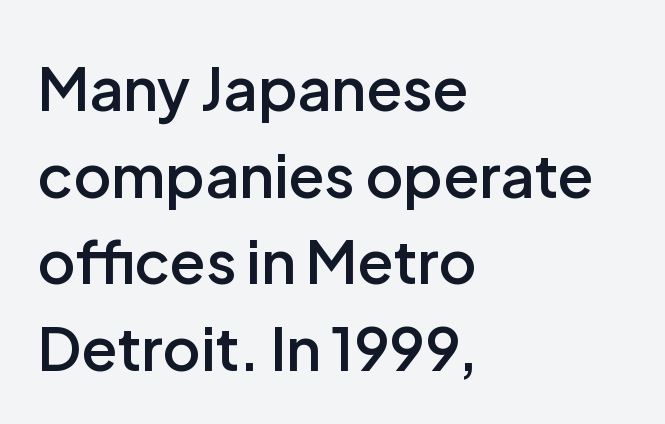
{"serif": "no", "italic": "no", "bold": "semi", "weight": "semibold", "width": "normal", "stroke_contrast": "low", "x_height": "medium", "monospaced": "no", "underline": "no", "align": "left", "line_spacing": "normal", "line_spacing_ratio": 1.47, "letter_spacing": "normal", "letter_spacing_em": 0.0, "glyph_px": 59}
